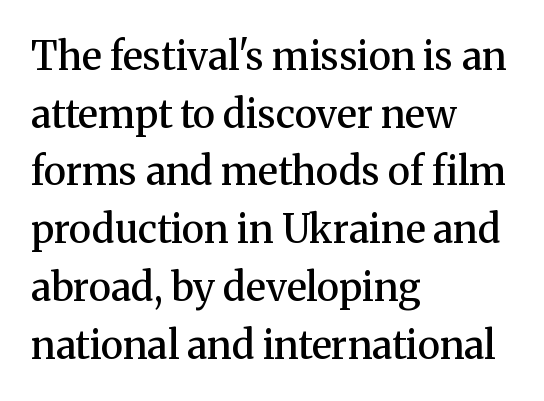
Q: Is the text bold? A: Semi-bold.
Q: Is the text italic (slanted)? A: No, it is upright.
Q: Is the typeface a serif or a sans-serif typeface? A: Serif.
Q: Is the text underlined? A: No.
Q: How is the paragraph aligned? A: Left-aligned.
Q: Is the spacing between letters normal or unusually wide? A: Normal.
Q: Is the spacing between lines tight, normal or loose? A: Normal.
Q: Width (condensed, normal, or wide)? A: Normal.
Q: Stroke contrast? A: Medium.
Q: x-height? A: Medium.
Q: Monospaced? A: No.
